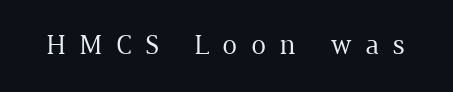
When letters stand straight like this, we call the style roman or upright. Character widths vary here, with narrow letters taking less room than wide ones. Observe the serifs anchoring each vertical stroke in this sample. Compared with typical body copy, the letter spacing here is much looser. The strokes are not fattened; the text isn't bold. The area under the type is left untouched.
